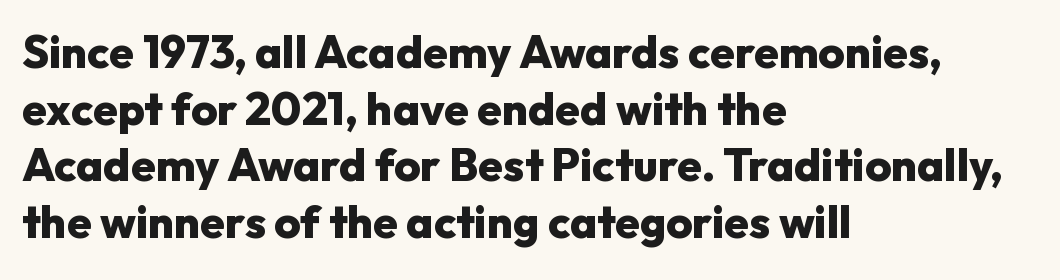
{"serif": "no", "italic": "no", "bold": "yes", "weight": "heavy", "width": "normal", "stroke_contrast": "low", "x_height": "medium", "monospaced": "no", "underline": "no", "align": "left", "line_spacing": "normal", "line_spacing_ratio": 1.26, "letter_spacing": "normal", "letter_spacing_em": 0.0, "glyph_px": 45}
